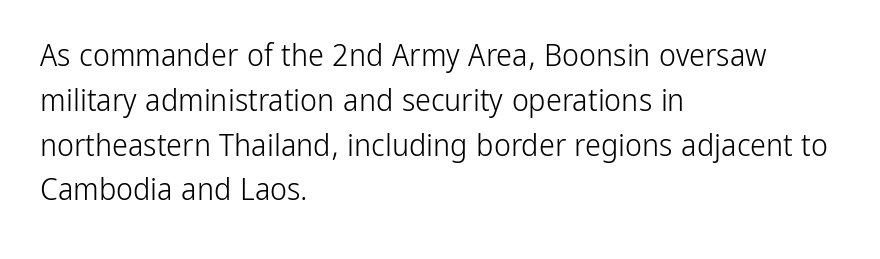
A sans-serif font was chosen for this passage. The foot of each line stays bare and open. Posture: straight, roman, zero tilt. Whoever set this chose a conventional vertical rhythm. The passage shown is typed in a proportional face where columns would drift. Here the glyphs are tracked normally, forming tight word shapes.
